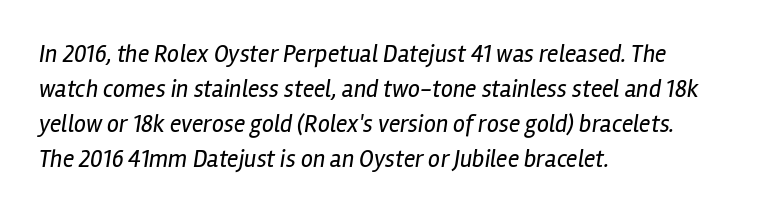
{"italic": "yes", "lean": "right", "slant_degrees": 12, "bold": "no", "underline": "no", "align": "left", "line_spacing": "normal", "line_spacing_ratio": 1.46, "letter_spacing": "normal", "letter_spacing_em": 0.0, "glyph_px": 24}
